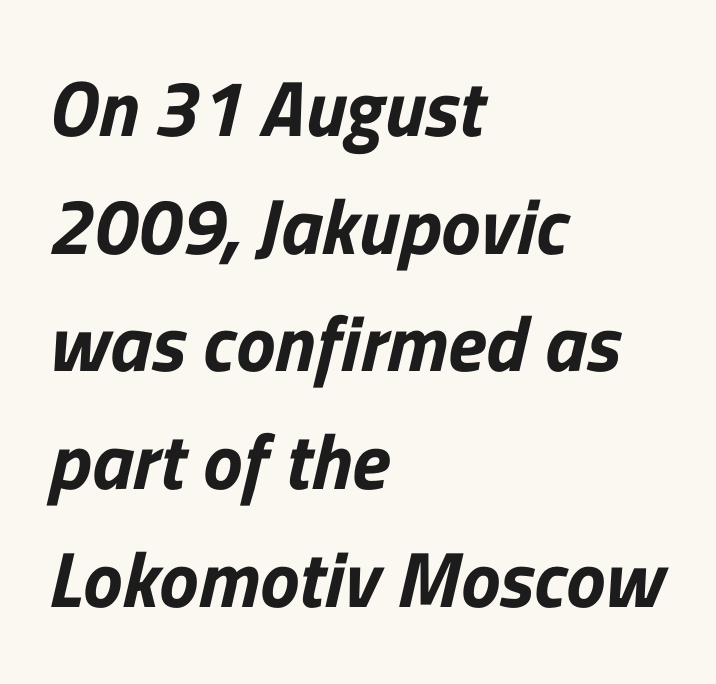
{"serif": "no", "width": "normal", "stroke_contrast": "low", "x_height": "medium", "monospaced": "no", "underline": "no", "align": "left", "line_spacing": "normal", "line_spacing_ratio": 1.49, "letter_spacing": "normal", "letter_spacing_em": 0.0, "glyph_px": 79}
